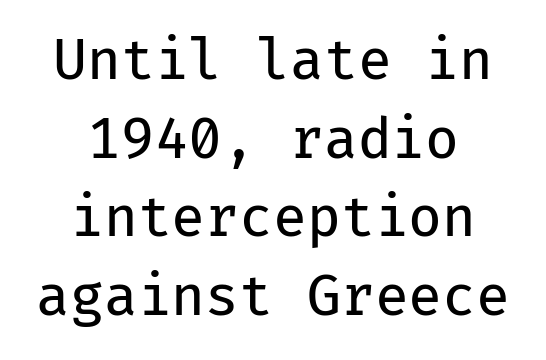
The image shows 55 px regular-weight sans-serif type, upright, monospaced; set centered, normal line spacing (1.43x), normal letter spacing, not underlined; low stroke contrast and a medium x-height.
